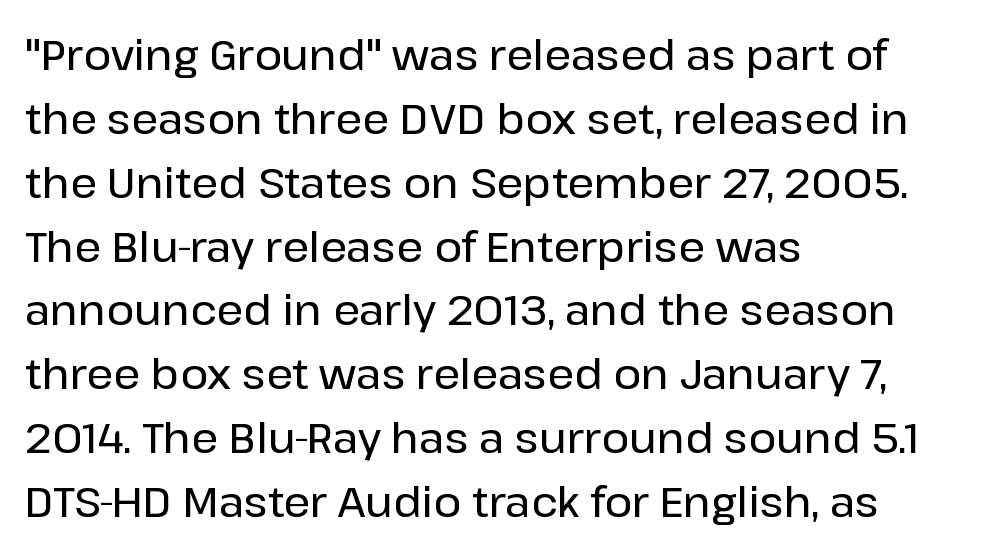
The image shows 42 px sans-serif type, upright; set left-aligned, normal line spacing (1.52x), normal letter spacing, not underlined; low stroke contrast and a medium x-height.
